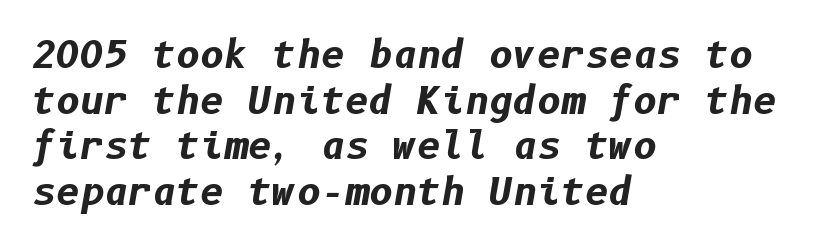
Default kerning and tracking; the words read as compact shapes. The passage shown is not underscored anywhere. This is heavy type, rendered in bold. Line beginnings align vertically; line endings do not.
